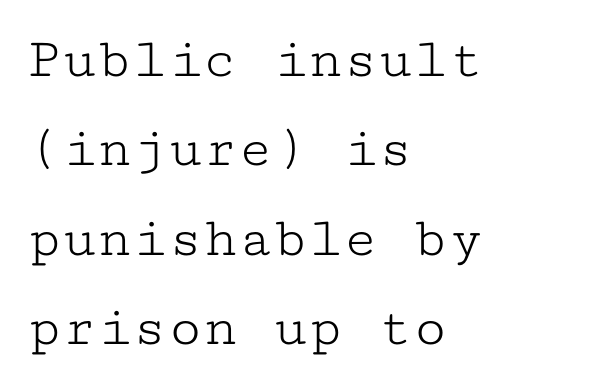
{"serif": "yes", "italic": "no", "bold": "no", "weight": "light", "width": "wide", "stroke_contrast": "low", "x_height": "medium", "monospaced": "yes", "underline": "no", "align": "left", "line_spacing": "normal", "line_spacing_ratio": 1.54, "letter_spacing": "normal", "letter_spacing_em": 0.0, "glyph_px": 58}
